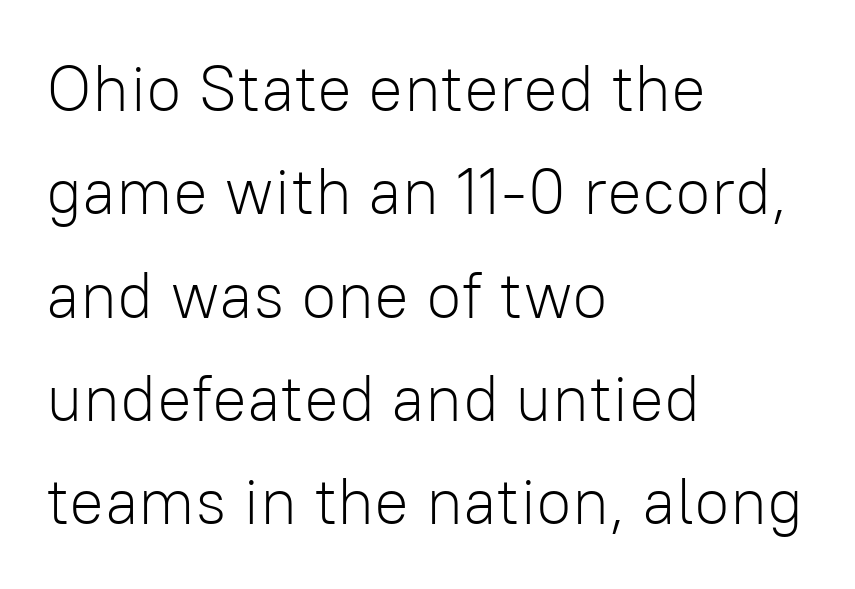
The image shows 65 px light sans-serif type, upright; set left-aligned, normal line spacing (1.59x), normal letter spacing, not underlined; low stroke contrast and a medium x-height.
